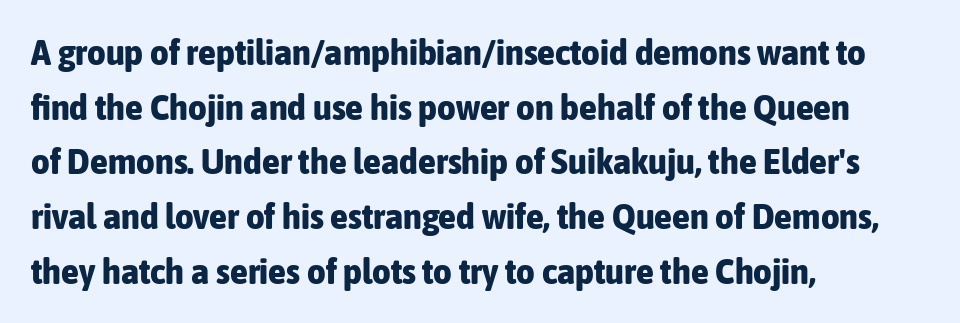
{"serif": "no", "italic": "no", "bold": "yes", "weight": "bold", "width": "condensed", "stroke_contrast": "low", "x_height": "medium", "monospaced": "no", "underline": "no", "align": "left", "line_spacing": "normal", "line_spacing_ratio": 1.52, "letter_spacing": "normal", "letter_spacing_em": 0.0, "glyph_px": 36}
